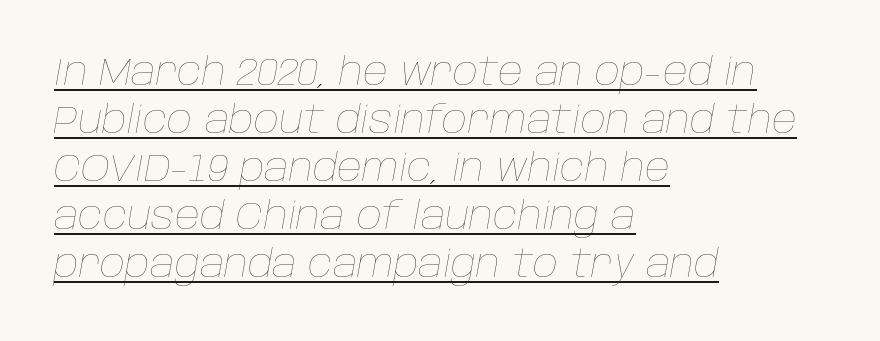
{"italic": "yes", "lean": "right", "slant_degrees": 10, "bold": "no", "weight": "thin", "width": "normal", "stroke_contrast": "low", "x_height": "large", "monospaced": "no", "underline": "yes", "align": "left", "line_spacing_ratio": 1.23, "letter_spacing": "normal", "letter_spacing_em": 0.0, "glyph_px": 39}
